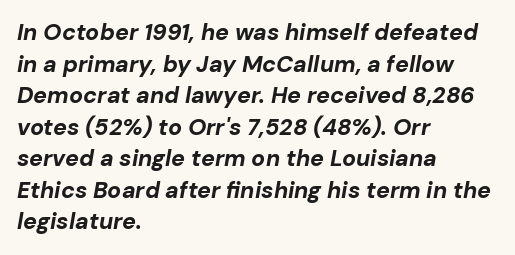
Q: Is the text bold? A: Yes.
Q: Is the text italic (slanted)? A: Yes, it leans right by about 10 degrees.
Q: Is the text underlined? A: No.
Q: How is the paragraph aligned? A: Left-aligned.
Q: Is the spacing between letters normal or unusually wide? A: Normal.
Q: Is the spacing between lines tight, normal or loose? A: Normal.
